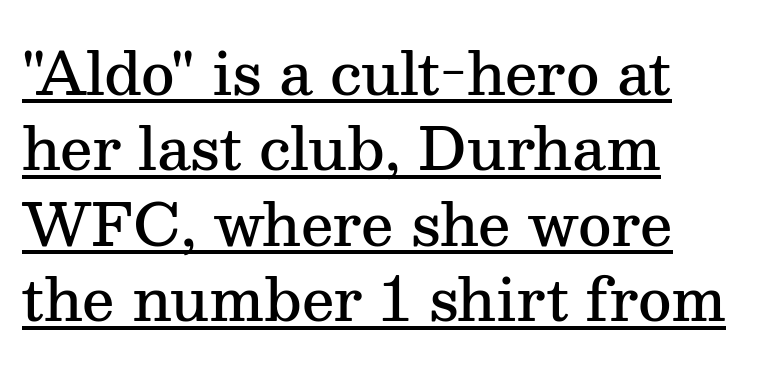
{"serif": "yes", "italic": "no", "bold": "semi", "weight": "semibold", "width": "normal", "stroke_contrast": "medium", "x_height": "medium", "monospaced": "no", "underline": "yes", "align": "left", "line_spacing": "normal", "line_spacing_ratio": 1.3, "letter_spacing": "normal", "letter_spacing_em": 0.0, "glyph_px": 58}
